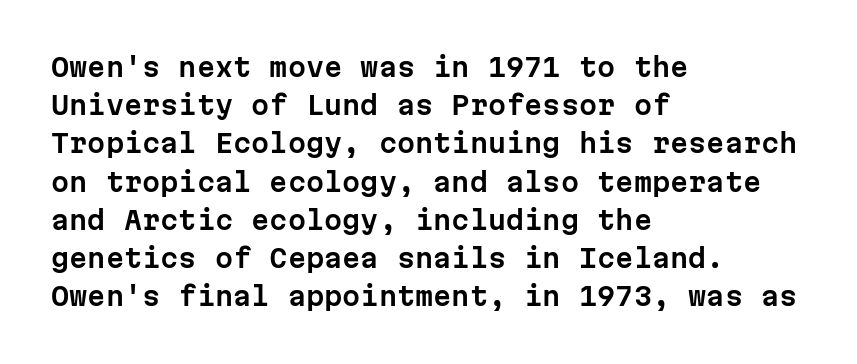
The image shows 26 px text type, upright; set left-aligned, normal line spacing (1.47x), normal letter spacing, not underlined.
